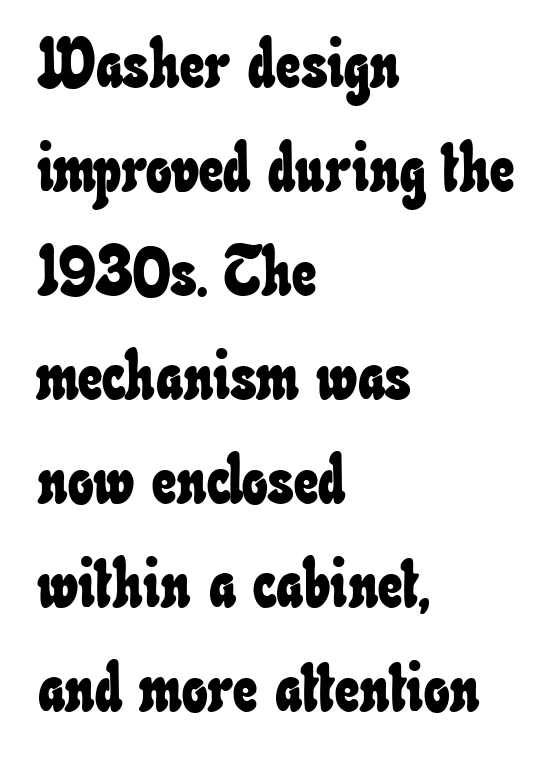
Q: Is the text underlined? A: No.
Q: How is the paragraph aligned? A: Left-aligned.
Q: Is the spacing between letters normal or unusually wide? A: Normal.
Q: Is the spacing between lines tight, normal or loose? A: Normal.
Q: Width (condensed, normal, or wide)? A: Condensed.
Q: Stroke contrast? A: Low.
Q: x-height? A: Small.
Q: Monospaced? A: No.
